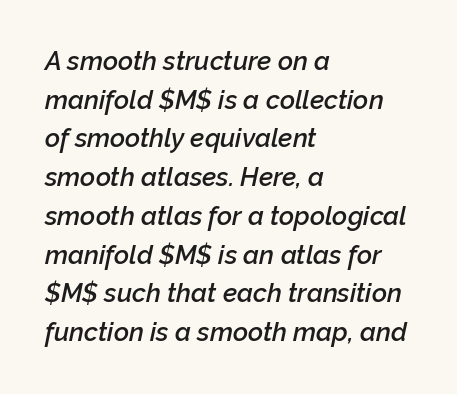
The image shows 26 px text type, italic (leaning right); set left-aligned, normal line spacing (1.49x), normal letter spacing, not underlined.
